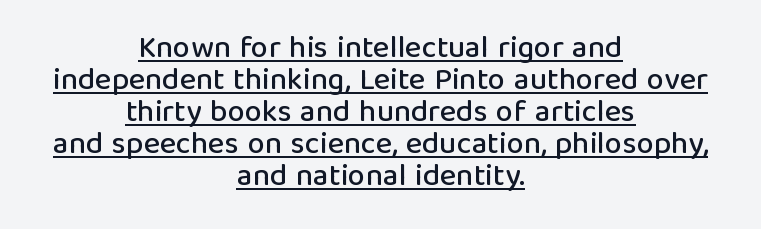
The image shows 31 px sans-serif type, upright; set centered, tight line spacing (1.03x), normal letter spacing, underlined; low stroke contrast and a medium x-height.
